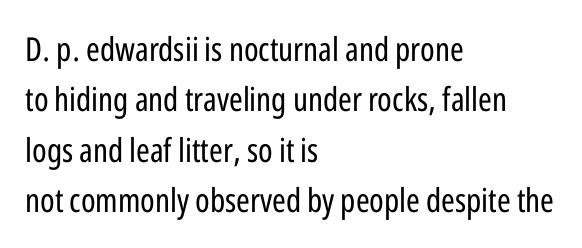
Quick note: interline space is typical. Do the letters lean? They stand straight. Font category for this specimen: sans-serif. You could not count columns in this text — the font is proportionally spaced. Visually the block forms a straight wall on the left and a jagged coastline on the right. A bare baseline throughout the passage.
